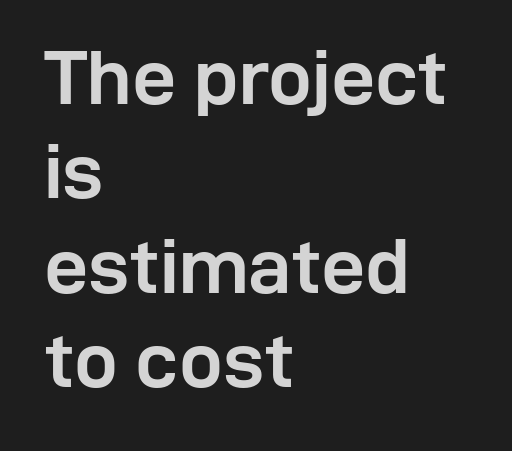
{"serif": "no", "italic": "no", "bold": "yes", "weight": "semibold", "width": "normal", "stroke_contrast": "low", "x_height": "medium", "monospaced": "no", "underline": "no", "align": "left", "line_spacing_ratio": 1.21, "letter_spacing": "normal", "letter_spacing_em": 0.0, "glyph_px": 78}
